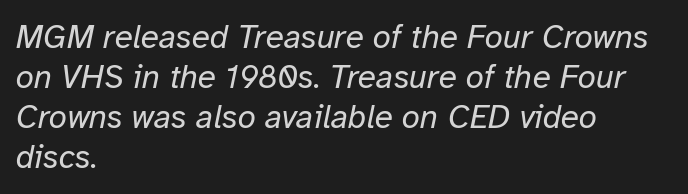
The passage shown has conventional tracking throughout. These lines are rendered in a variable-pitch font. An italicized treatment has been applied to the whole sample. If you drew a ruler down the left edge, every line would touch it.
